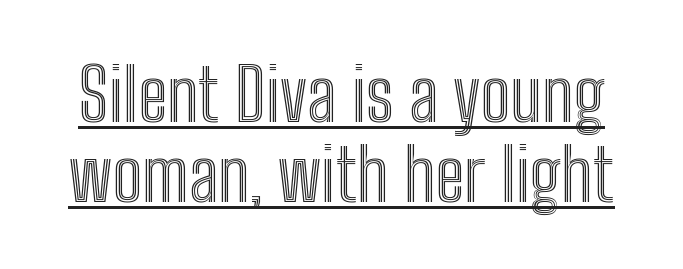
{"italic": "no", "width": "condensed", "x_height": "medium", "monospaced": "no", "underline": "yes", "line_spacing": "tight", "line_spacing_ratio": 1.1, "letter_spacing": "normal", "letter_spacing_em": 0.0, "glyph_px": 73}
